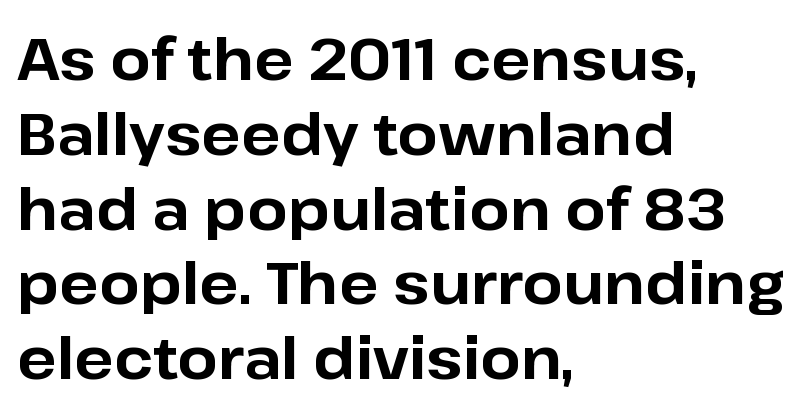
{"serif": "no", "italic": "no", "bold": "yes", "weight": "bold", "width": "normal", "stroke_contrast": "low", "x_height": "medium", "monospaced": "no", "underline": "no", "align": "left", "line_spacing": "normal", "line_spacing_ratio": 1.29, "letter_spacing": "normal", "letter_spacing_em": 0.0, "glyph_px": 58}
